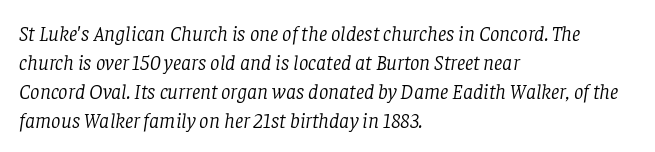
Q: Is the text bold? A: No.
Q: Is the text italic (slanted)? A: Yes, it leans right by about 8 degrees.
Q: Is the text underlined? A: No.
Q: How is the paragraph aligned? A: Left-aligned.
Q: Is the spacing between letters normal or unusually wide? A: Normal.
Q: Is the spacing between lines tight, normal or loose? A: Normal.
